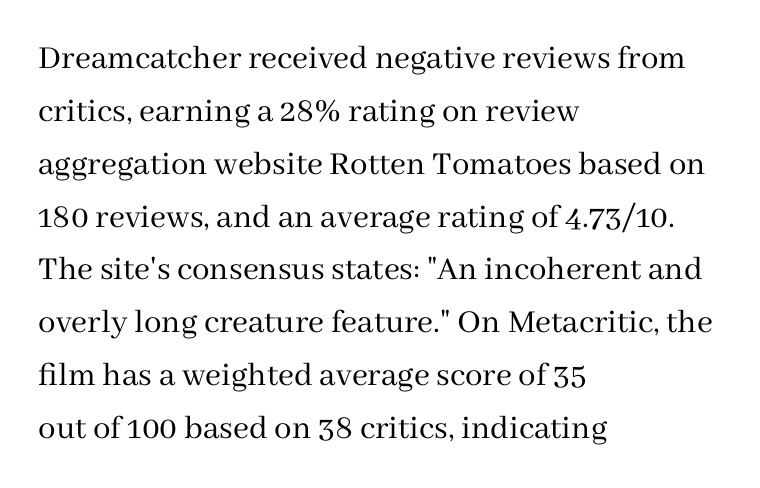
The image shows 35 px regular-weight serif type, upright; set left-aligned, normal line spacing (1.51x), normal letter spacing, not underlined; medium stroke contrast and a medium x-height.
